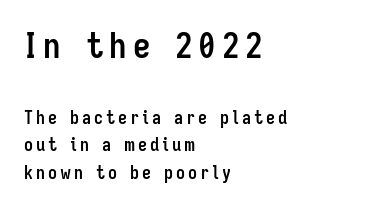
Q: Is the text bold? A: Yes.
Q: Is the text italic (slanted)? A: No, it is upright.
Q: Is the typeface a serif or a sans-serif typeface? A: Sans-serif.
Q: Is the text underlined? A: No.
Q: How is the paragraph aligned? A: Left-aligned.
Q: Is the spacing between lines tight, normal or loose? A: Normal.
Q: Which block of text is set in a larger size, the first (top) or the second (bottom)? A: The first (top) one.
Q: Width (condensed, normal, or wide)? A: Condensed.
Q: Stroke contrast? A: Low.
Q: x-height? A: Medium.
Q: Monospaced? A: No.
